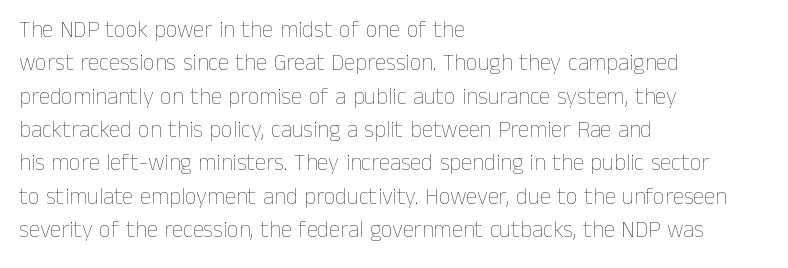
The image shows 23 px text type, upright; set left-aligned, normal line spacing (1.45x), normal letter spacing, not underlined.
